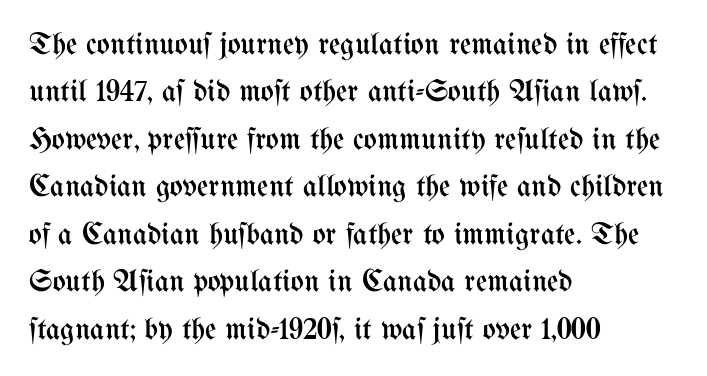
Q: Is the text bold? A: No.
Q: Is the text italic (slanted)? A: No, it is upright.
Q: Is the text underlined? A: No.
Q: How is the paragraph aligned? A: Left-aligned.
Q: Is the spacing between letters normal or unusually wide? A: Normal.
Q: Is the spacing between lines tight, normal or loose? A: Normal.
Q: Width (condensed, normal, or wide)? A: Condensed.
Q: Stroke contrast? A: Medium.
Q: x-height? A: Medium.
Q: Monospaced? A: No.
